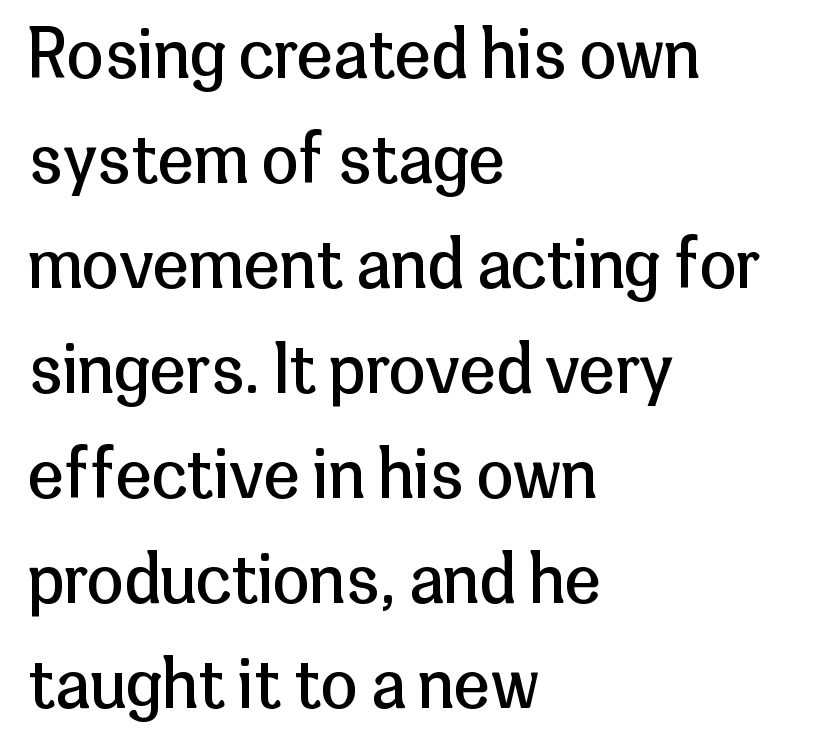
{"serif": "no", "italic": "no", "bold": "no", "weight": "regular", "width": "normal", "stroke_contrast": "low", "x_height": "medium", "monospaced": "no", "underline": "no", "align": "left", "line_spacing": "normal", "line_spacing_ratio": 1.59, "letter_spacing": "normal", "letter_spacing_em": 0.0, "glyph_px": 66}
